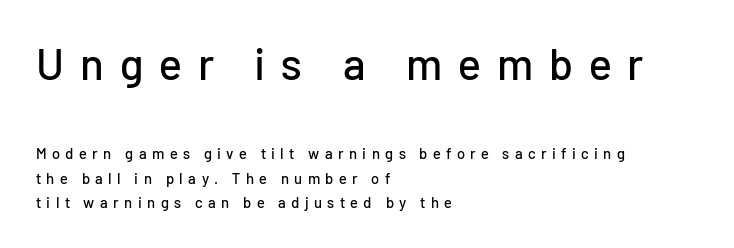
{"serif": "no", "italic": "no", "width": "normal", "stroke_contrast": "low", "x_height": "medium", "monospaced": "no", "underline": "no", "align": "left", "line_spacing": "normal", "line_spacing_ratio": 1.65, "letter_spacing": "wide", "letter_spacing_em": 0.36, "larger_block": "first", "size_ratio": 2.93, "glyph_px": 44}
